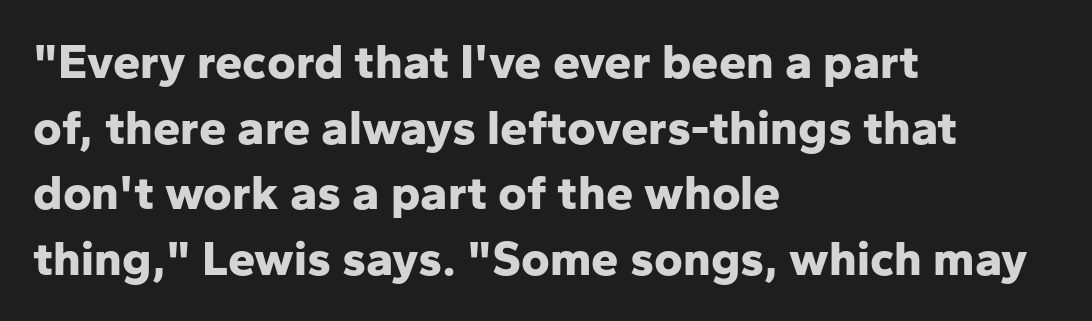
{"serif": "no", "italic": "no", "bold": "yes", "weight": "bold", "width": "normal", "stroke_contrast": "low", "x_height": "medium", "monospaced": "no", "underline": "no", "align": "left", "line_spacing": "normal", "line_spacing_ratio": 1.34, "letter_spacing": "normal", "letter_spacing_em": 0.0, "glyph_px": 49}
